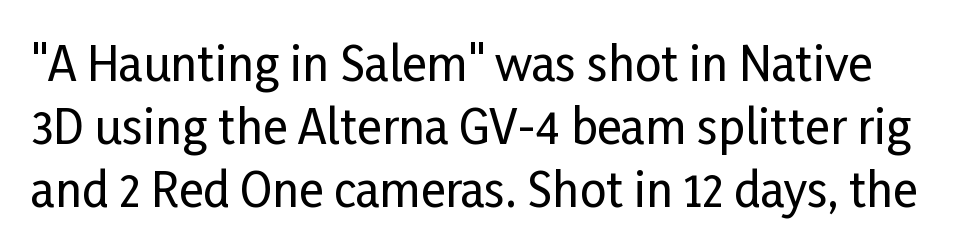
The image shows 47 px condensed sans-serif type, upright; set normal line spacing (1.34x), normal letter spacing, not underlined; low stroke contrast and a medium x-height.
